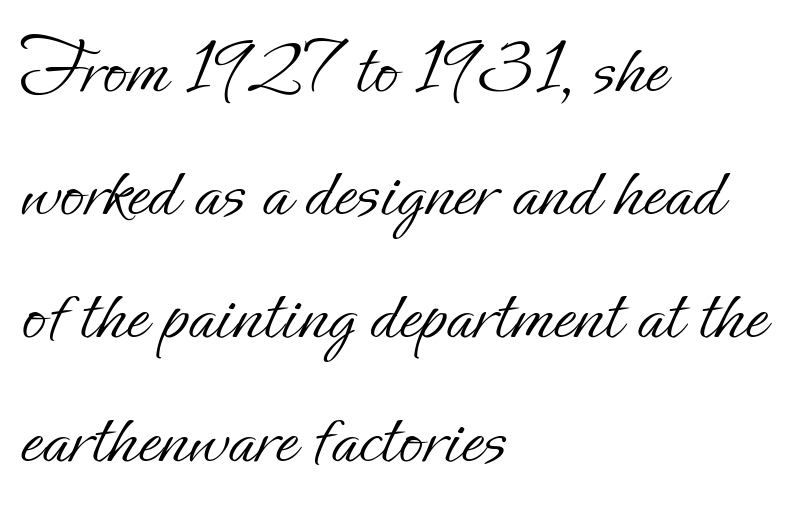
The image shows 79 px light type; set left-aligned, normal line spacing (1.56x), normal letter spacing, not underlined; low stroke contrast and a small x-height.
